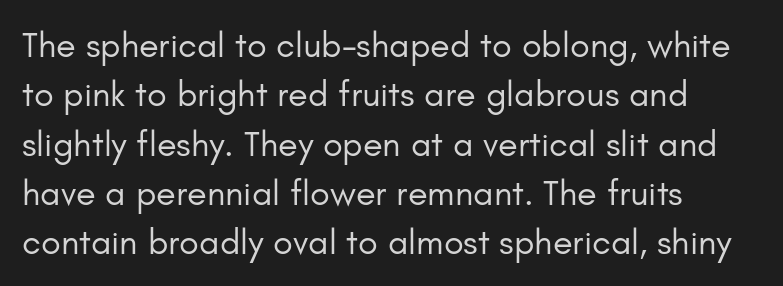
The image shows 36 px regular-weight sans-serif type, upright; set left-aligned, normal line spacing (1.37x), normal letter spacing, not underlined; low stroke contrast and a small x-height.
